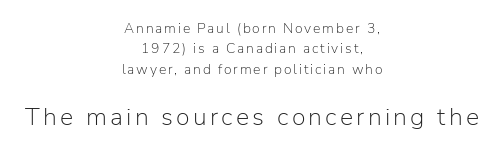
The image shows 25 px text type, upright; set centered, normal line spacing (1.46x), not underlined; the second (bottom) block is 1.79x larger.
